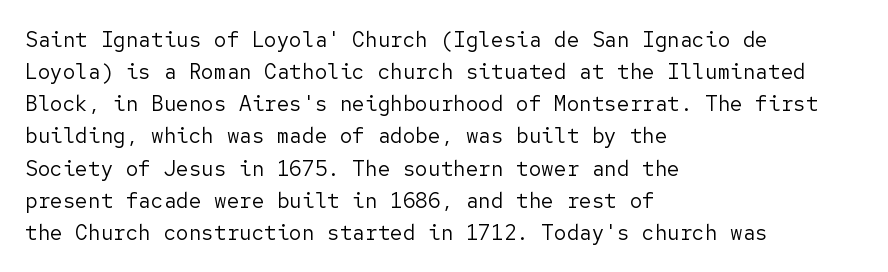
Q: Is the text bold? A: No.
Q: Is the text italic (slanted)? A: No, it is upright.
Q: Is the text underlined? A: No.
Q: How is the paragraph aligned? A: Left-aligned.
Q: Is the spacing between letters normal or unusually wide? A: Normal.
Q: Is the spacing between lines tight, normal or loose? A: Normal.
